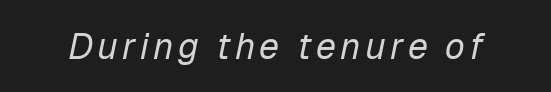
The glyphs are unaccompanied by any horizontal stroke below them. The font sits on the lighter half of the weight spectrum, regular included. Tall strokes in this sample are angled rather than plumb. The passage shown is typed in a proportional face where columns would drift.
